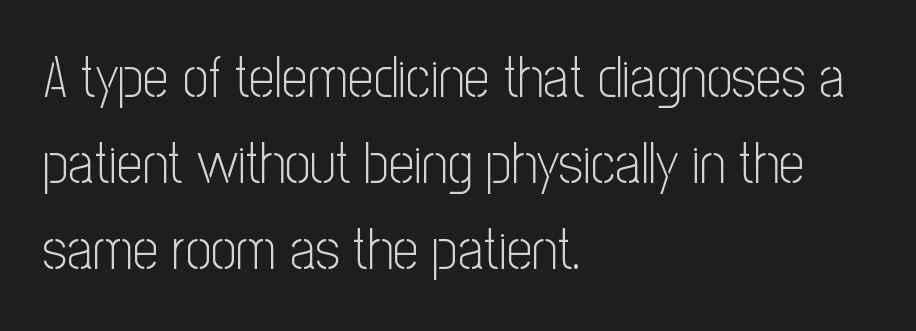
Rendered with straight, roman letterforms. Heft: none added — not bold. Leading: standard. A classic flush-left, rag-right setting is used for this passage. Classification — sans serif.
